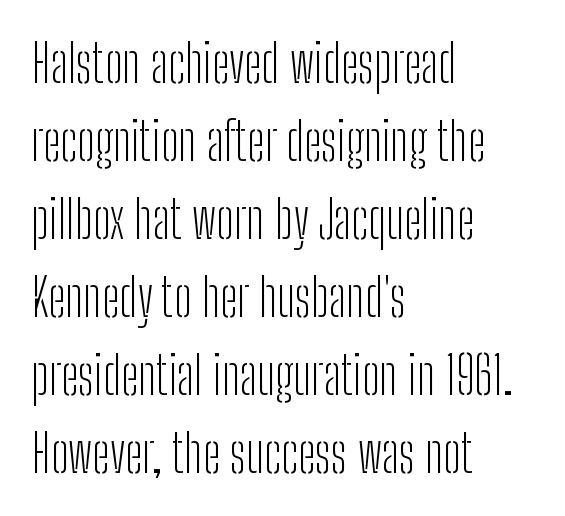
This sample uses an upright cut, with every glyph sitting square on the baseline. Honestly, there is no underline to notice here at all. Notice how descenders clear the ascenders below comfortably — that's standard leading. The font sits on the lighter half of the weight spectrum, regular included. Spacing verdict: proportional, widths tailored to each character. Characters follow at the spacing the type designer built in.
